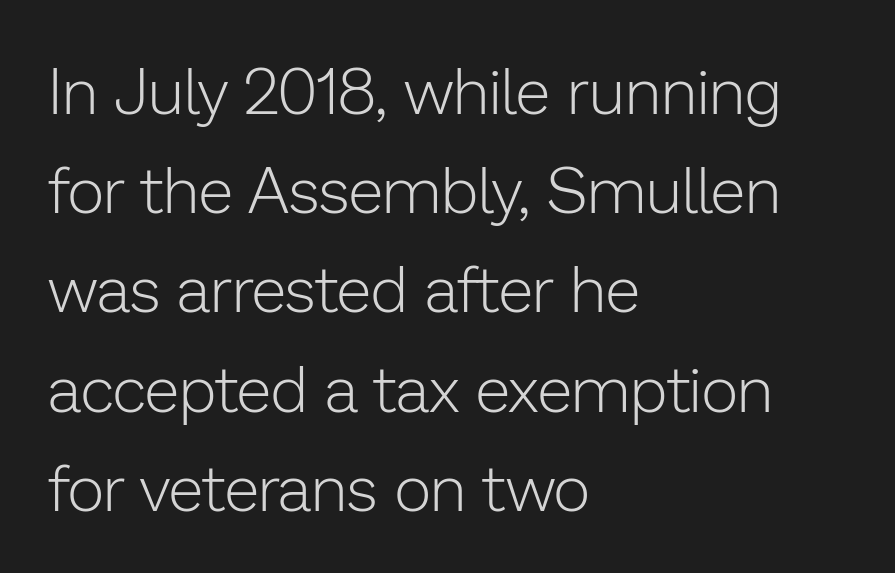
Q: Is the text bold? A: No.
Q: Is the text italic (slanted)? A: No, it is upright.
Q: Is the typeface a serif or a sans-serif typeface? A: Sans-serif.
Q: Is the text underlined? A: No.
Q: How is the paragraph aligned? A: Left-aligned.
Q: Is the spacing between letters normal or unusually wide? A: Normal.
Q: Is the spacing between lines tight, normal or loose? A: Normal.
Q: Width (condensed, normal, or wide)? A: Normal.
Q: Stroke contrast? A: Low.
Q: x-height? A: Medium.
Q: Monospaced? A: No.
